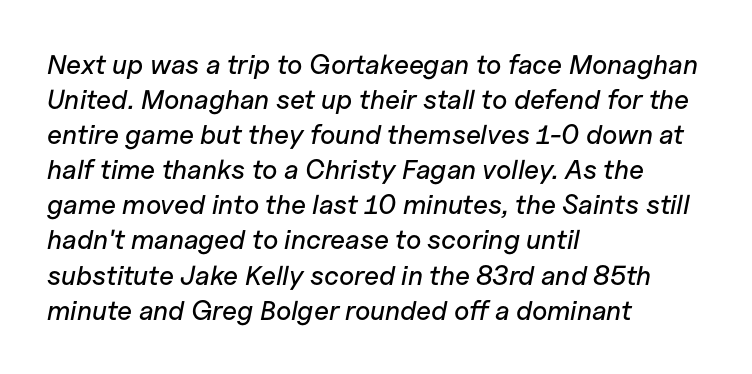
Q: Is the text italic (slanted)? A: Yes, it leans right by about 11 degrees.
Q: Is the text underlined? A: No.
Q: How is the paragraph aligned? A: Left-aligned.
Q: Is the spacing between letters normal or unusually wide? A: Normal.
Q: Is the spacing between lines tight, normal or loose? A: Normal.
